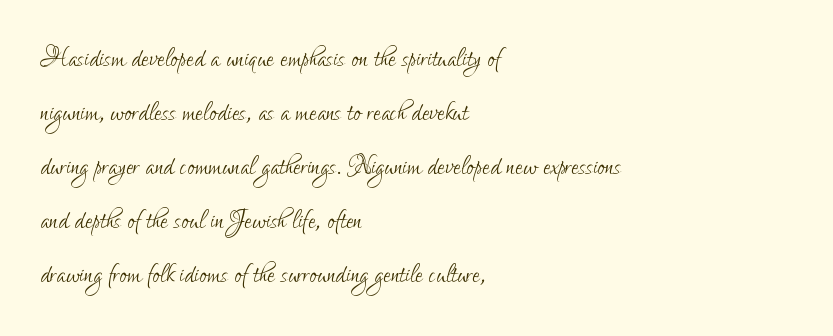
What stands out about the letter spacing? Nothing — it is the standard amount. Quick note: interline space is typical. The rendering uses natural spacing where letterforms have individual widths. Stems here are at most as thick as an everyday book face. Does the type have serifs? No, each stem ends abruptly.
